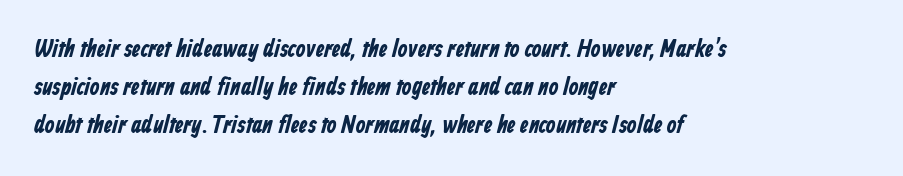
The gap between lines stays unmarked. Normally led — the rows are evenly, conventionally spaced. Alignment: flush left. Compared with an ordinary text face, these strokes are far heavier — a full bold. Students, note that the glyphs here touch the page at normal intervals.
